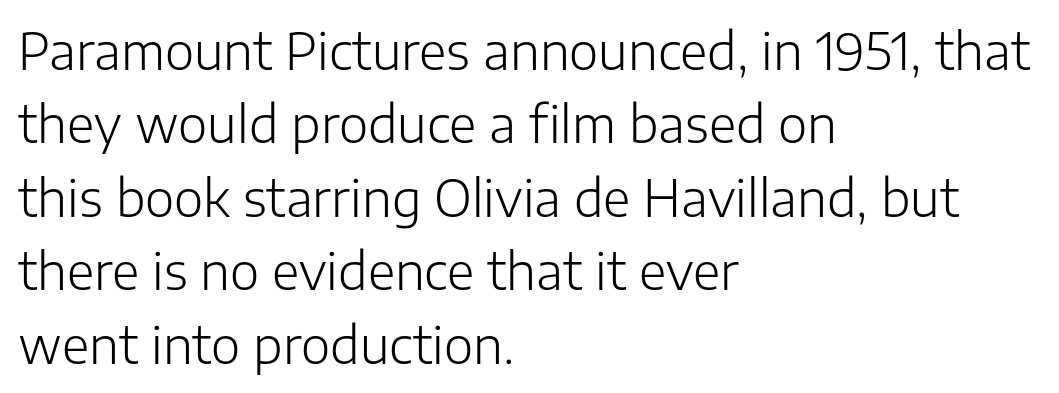
The image shows 50 px light sans-serif type, upright; set left-aligned, normal line spacing (1.47x), normal letter spacing, not underlined; low stroke contrast and a medium x-height.
